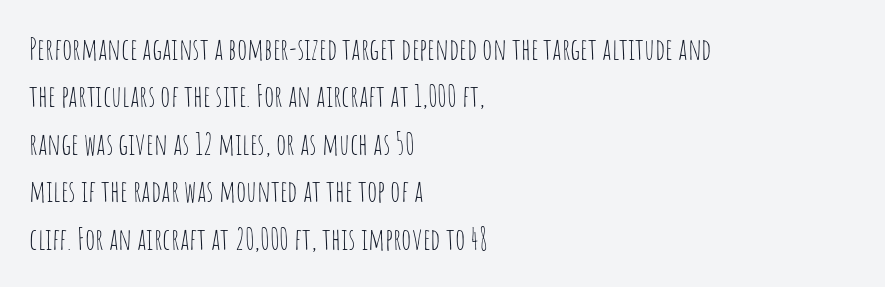
The image shows 30 px thin, condensed sans-serif type, upright; set left-aligned, normal line spacing (1.58x), normal letter spacing, not underlined; low stroke contrast and a large x-height.
